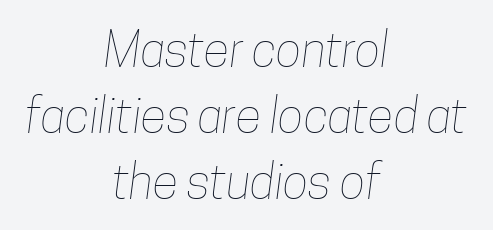
The image shows 48 px thin, condensed type; set centered, normal line spacing (1.37x), normal letter spacing, not underlined; low stroke contrast and a medium x-height.
